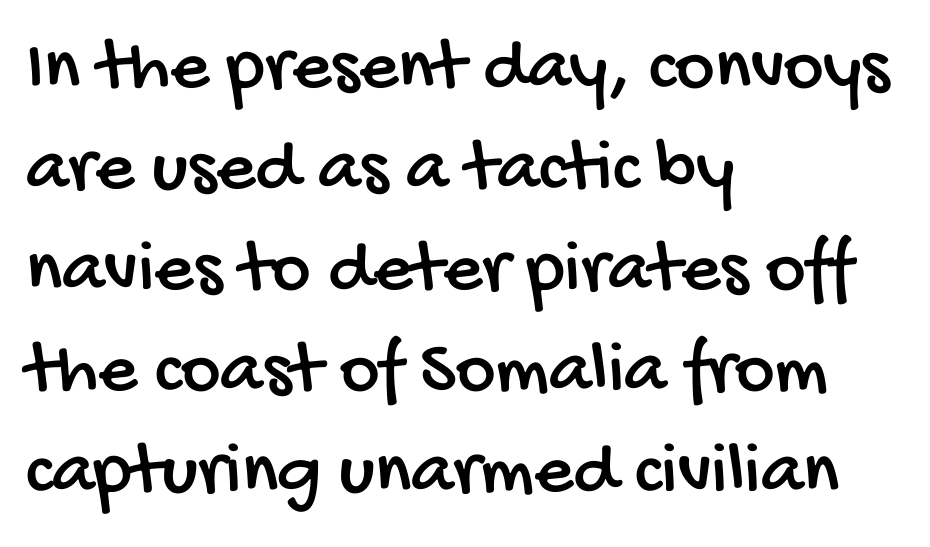
The image shows 76 px condensed sans-serif type; set left-aligned, normal line spacing (1.33x), normal letter spacing, not underlined; low stroke contrast and a large x-height.
